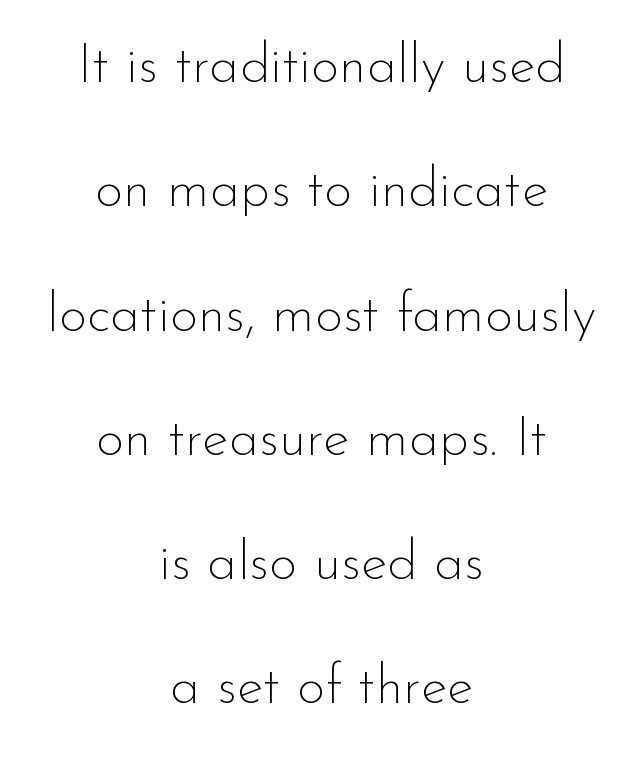
{"serif": "no", "italic": "no", "bold": "no", "weight": "thin", "width": "normal", "stroke_contrast": "low", "x_height": "small", "monospaced": "no", "underline": "no", "align": "center", "line_spacing": "loose", "line_spacing_ratio": 2.26, "letter_spacing": "normal", "letter_spacing_em": 0.0, "glyph_px": 55}
